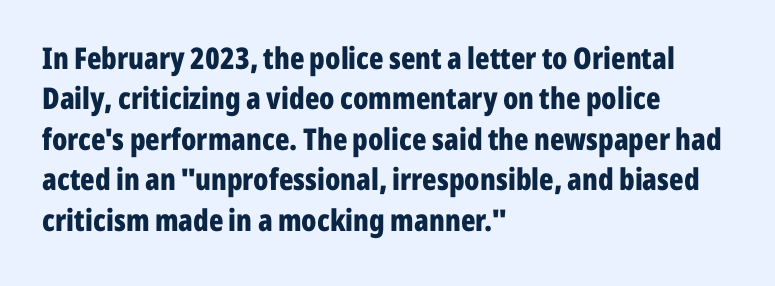
Q: Is the text bold? A: Yes.
Q: Is the text italic (slanted)? A: No, it is upright.
Q: Is the typeface a serif or a sans-serif typeface? A: Sans-serif.
Q: Is the text underlined? A: No.
Q: How is the paragraph aligned? A: Left-aligned.
Q: Is the spacing between letters normal or unusually wide? A: Normal.
Q: Is the spacing between lines tight, normal or loose? A: Normal.
Q: Width (condensed, normal, or wide)? A: Condensed.
Q: Stroke contrast? A: Low.
Q: x-height? A: Medium.
Q: Monospaced? A: No.
